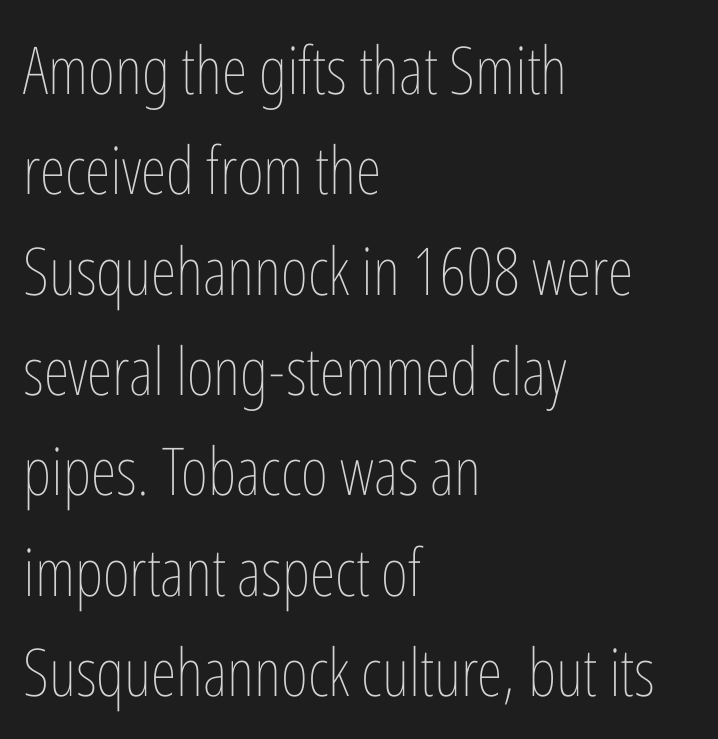
{"italic": "no", "bold": "no", "weight": "thin", "width": "condensed", "stroke_contrast": "low", "x_height": "medium", "monospaced": "no", "underline": "no", "align": "left", "line_spacing": "normal", "line_spacing_ratio": 1.52, "letter_spacing": "normal", "letter_spacing_em": 0.0, "glyph_px": 66}
